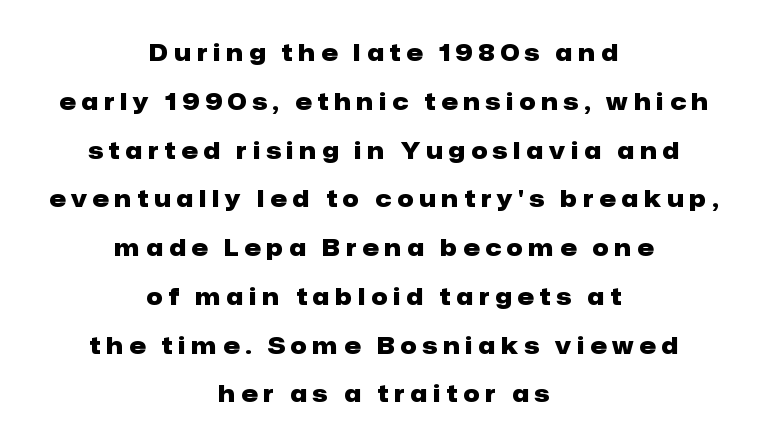
The image shows 23 px bold type, upright; set centered, loose line spacing (2.12x), unusually wide letter spacing (+0.26 em), not underlined.
